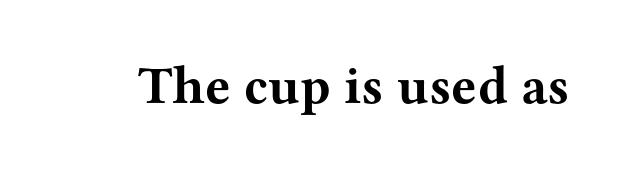
Quick note: underline off. The type sits square on the baseline with zero lean. Typographically, this falls in the serif category. On the weight axis this lands at bold, roughly 700. The rendering uses natural spacing where letterforms have individual widths. The letters sit at their default tracking, neither squeezed nor spread.
